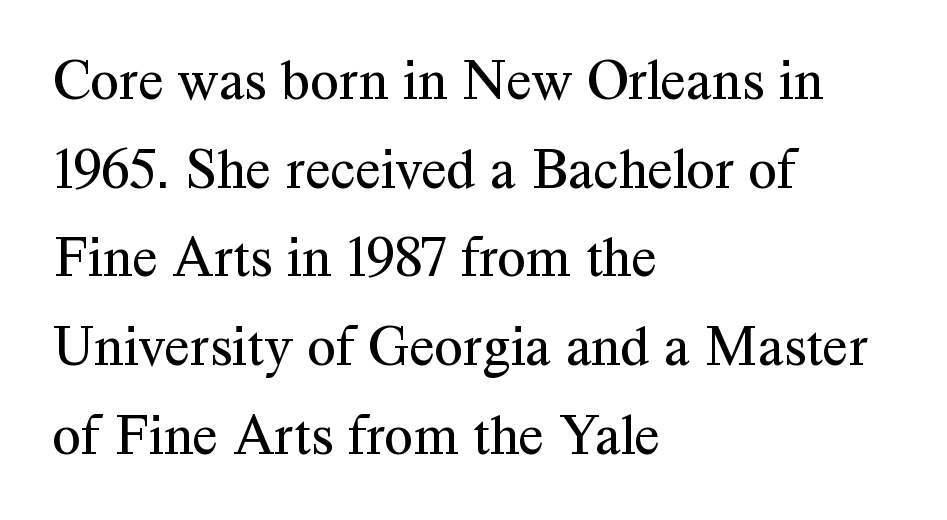
The image shows 58 px regular-weight serif type, upright; set left-aligned, normal line spacing (1.53x), normal letter spacing, not underlined; medium stroke contrast and a medium x-height.
